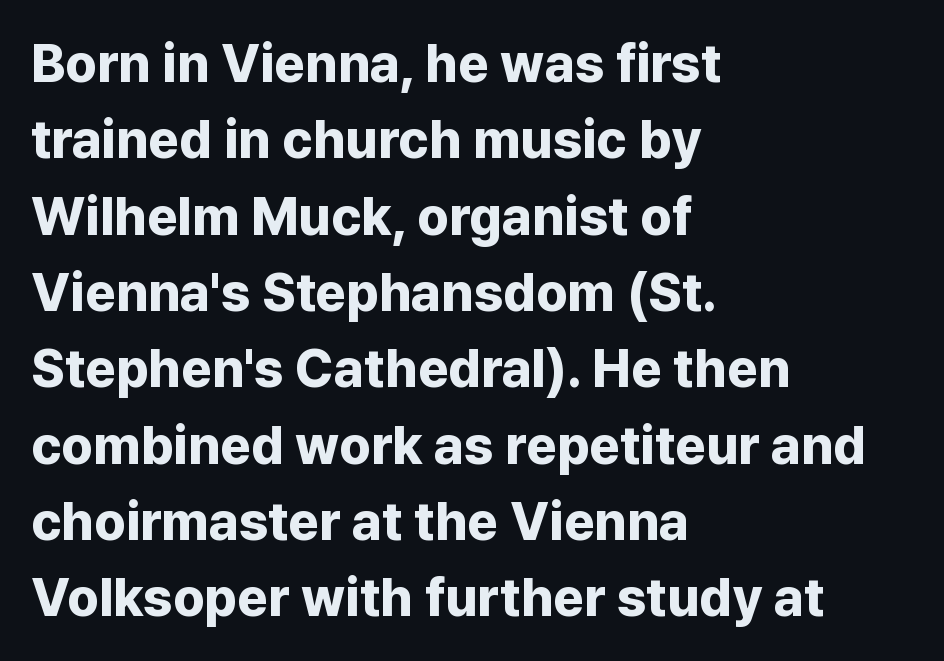
The image shows 53 px bold sans-serif type, upright; set left-aligned, normal line spacing (1.44x), normal letter spacing, not underlined; low stroke contrast and a medium x-height.
